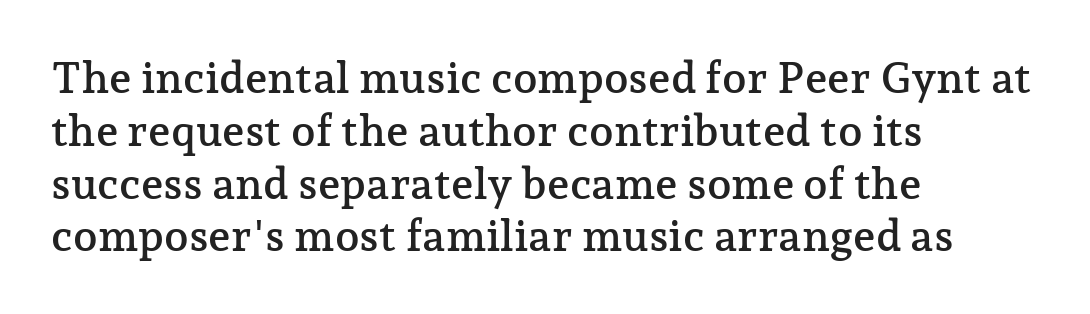
Q: Is the text italic (slanted)? A: No, it is upright.
Q: Is the typeface a serif or a sans-serif typeface? A: Serif.
Q: Is the text underlined? A: No.
Q: How is the paragraph aligned? A: Left-aligned.
Q: Is the spacing between letters normal or unusually wide? A: Normal.
Q: Width (condensed, normal, or wide)? A: Normal.
Q: Stroke contrast? A: Low.
Q: x-height? A: Medium.
Q: Monospaced? A: No.
